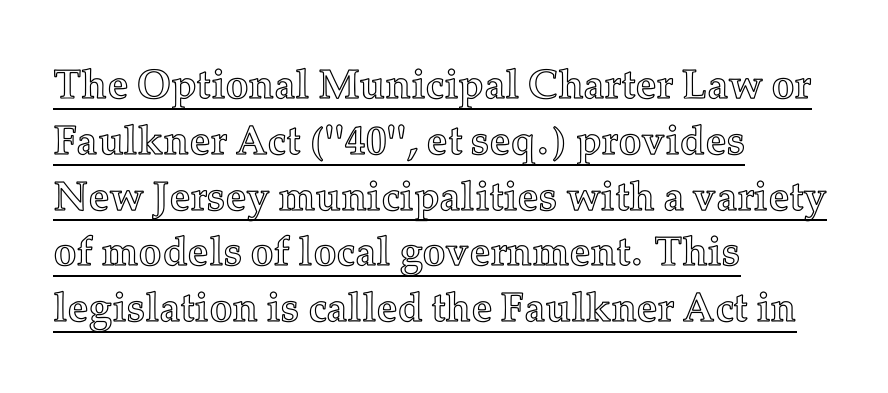
{"italic": "no", "width": "normal", "x_height": "medium", "monospaced": "no", "underline": "yes", "align": "left", "line_spacing": "normal", "line_spacing_ratio": 1.36, "letter_spacing": "normal", "letter_spacing_em": 0.0, "glyph_px": 41}
